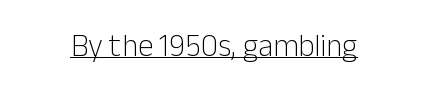
The image shows 31 px light sans-serif type, upright; set normal letter spacing, underlined; low stroke contrast and a medium x-height.
